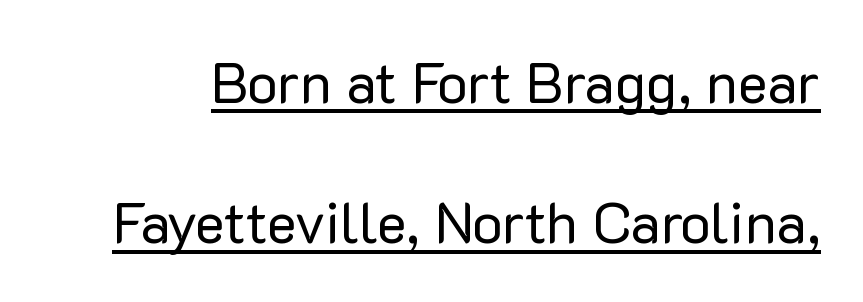
{"serif": "no", "italic": "no", "bold": "no", "weight": "regular", "width": "normal", "stroke_contrast": "low", "x_height": "medium", "monospaced": "no", "underline": "yes", "line_spacing": "loose", "line_spacing_ratio": 2.46, "letter_spacing": "normal", "letter_spacing_em": 0.0, "glyph_px": 57}
